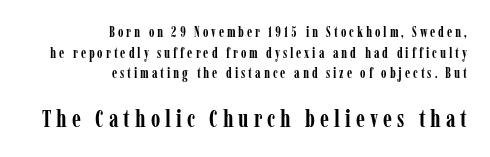
{"italic": "no", "bold": "yes", "underline": "no", "align": "right", "line_spacing": "normal", "line_spacing_ratio": 1.48, "letter_spacing": "wide", "letter_spacing_em": 0.21, "larger_block": "second", "size_ratio": 1.71, "glyph_px": 24}
